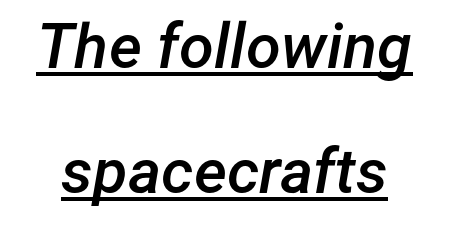
{"italic": "yes", "lean": "right", "slant_degrees": 12, "bold": "semi", "weight": "semibold", "width": "normal", "stroke_contrast": "low", "x_height": "medium", "monospaced": "no", "underline": "yes", "line_spacing": "loose", "line_spacing_ratio": 1.98, "letter_spacing": "normal", "letter_spacing_em": 0.0, "glyph_px": 63}
